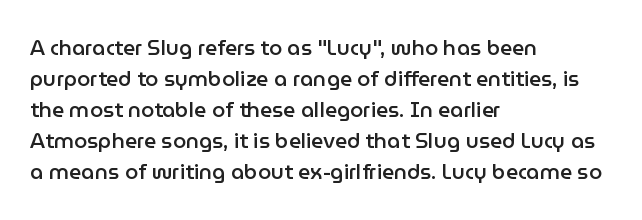
Observe the ordinary spacing: letters are neighbours, not strangers. Which margin do the lines hug? The left one — the right edge is uneven. Compared with typical paragraphs, the rows here are spaced about the same. Notice how the stems are strictly vertical — no italics here. Compared with an ordinary text face, these strokes are moderately heavier — a semibold. Clear beneath every line of the passage.
